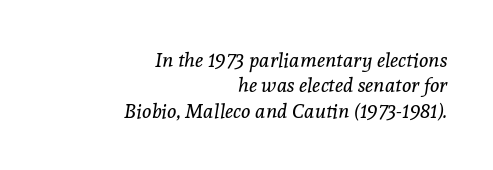
The image shows 20 px text type, italic (leaning right); set right-aligned, normal line spacing (1.27x), normal letter spacing, not underlined.
